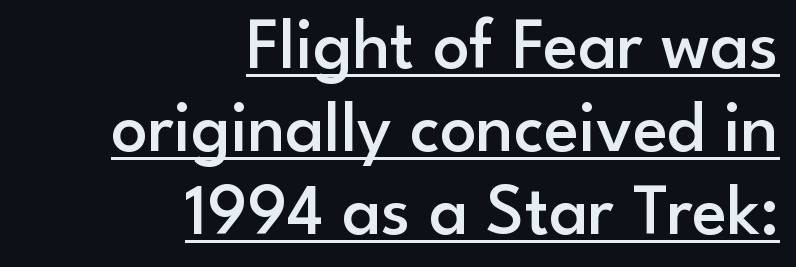
{"serif": "no", "italic": "no", "bold": "semi", "weight": "semibold", "width": "normal", "stroke_contrast": "low", "x_height": "small", "monospaced": "no", "underline": "yes", "align": "right", "line_spacing": "tight", "line_spacing_ratio": 1.15, "letter_spacing": "normal", "letter_spacing_em": 0.0, "glyph_px": 72}
